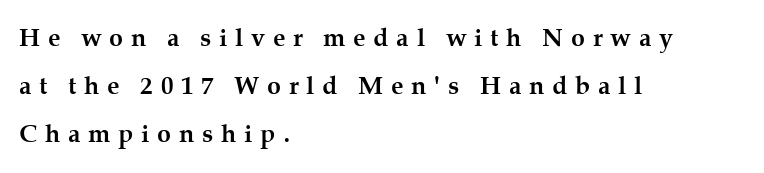
Q: Is the text bold? A: Yes.
Q: Is the text italic (slanted)? A: No, it is upright.
Q: Is the text underlined? A: No.
Q: How is the paragraph aligned? A: Left-aligned.
Q: Is the spacing between letters normal or unusually wide? A: Unusually wide.
Q: Is the spacing between lines tight, normal or loose? A: Loose.
